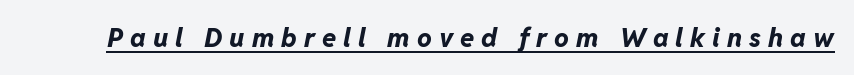
Q: Is the text bold? A: Yes.
Q: Is the text italic (slanted)? A: Yes, it leans right by about 11 degrees.
Q: Is the text underlined? A: Yes.
Q: Is the spacing between letters normal or unusually wide? A: Unusually wide.
